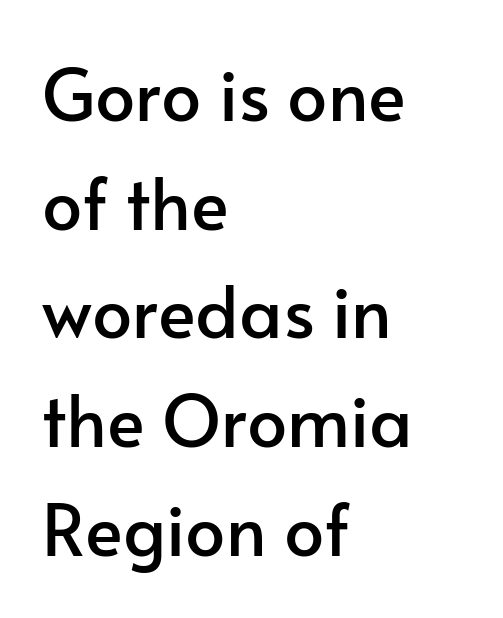
This block has exactly the height ordinary leading produces. The letters stand upright; this is a roman face. Do the characters align in a grid? No, the font is proportional. Look at the tracking — it's just the regular setting, nothing added. The text was rendered using a sans face with plain stroke endings. Check the space under the baseline: it is left empty.
